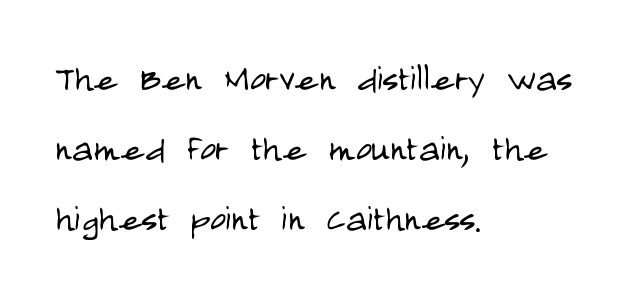
Spacing verdict: proportional, widths tailored to each character. The font is comparable to plain body text, perhaps lighter. No extra tracking has been applied to these lines. Underline: absent. In terms of posture, this sample is upright.
